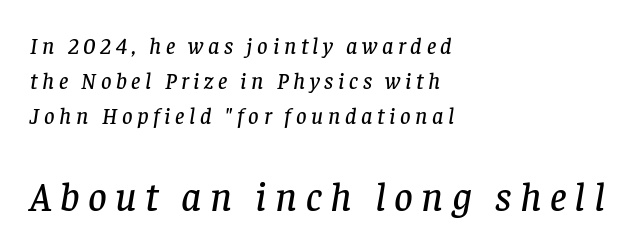
Q: Is the text italic (slanted)? A: Yes, it leans right by about 8 degrees.
Q: Is the typeface a serif or a sans-serif typeface? A: Serif.
Q: Is the text underlined? A: No.
Q: How is the paragraph aligned? A: Left-aligned.
Q: Is the spacing between letters normal or unusually wide? A: Unusually wide.
Q: Is the spacing between lines tight, normal or loose? A: Normal.
Q: Which block of text is set in a larger size, the first (top) or the second (bottom)? A: The second (bottom) one.
Q: Width (condensed, normal, or wide)? A: Normal.
Q: Stroke contrast? A: Low.
Q: x-height? A: Large.
Q: Monospaced? A: No.
